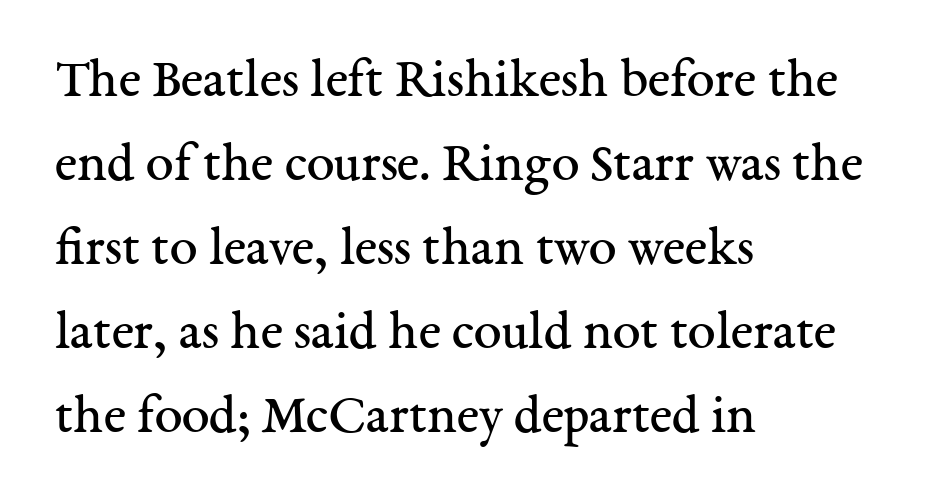
Q: Is the text bold? A: No.
Q: Is the text italic (slanted)? A: No, it is upright.
Q: Is the typeface a serif or a sans-serif typeface? A: Serif.
Q: Is the text underlined? A: No.
Q: How is the paragraph aligned? A: Left-aligned.
Q: Is the spacing between letters normal or unusually wide? A: Normal.
Q: Is the spacing between lines tight, normal or loose? A: Normal.
Q: Width (condensed, normal, or wide)? A: Normal.
Q: Stroke contrast? A: Medium.
Q: x-height? A: Medium.
Q: Monospaced? A: No.
